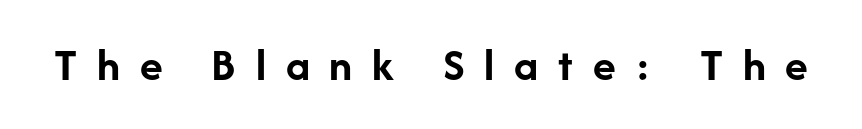
Q: Is the text bold? A: Yes.
Q: Is the text italic (slanted)? A: No, it is upright.
Q: Is the typeface a serif or a sans-serif typeface? A: Sans-serif.
Q: Is the text underlined? A: No.
Q: Is the spacing between letters normal or unusually wide? A: Unusually wide.
Q: Width (condensed, normal, or wide)? A: Normal.
Q: Stroke contrast? A: Low.
Q: x-height? A: Medium.
Q: Monospaced? A: No.
